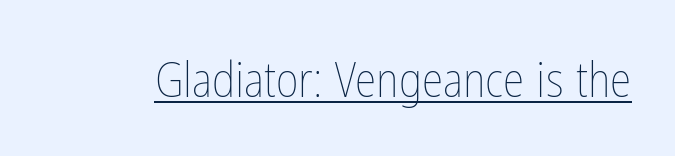
{"italic": "no", "bold": "no", "weight": "thin", "width": "condensed", "stroke_contrast": "low", "x_height": "medium", "monospaced": "no", "underline": "yes", "letter_spacing": "normal", "letter_spacing_em": 0.0, "glyph_px": 49}
